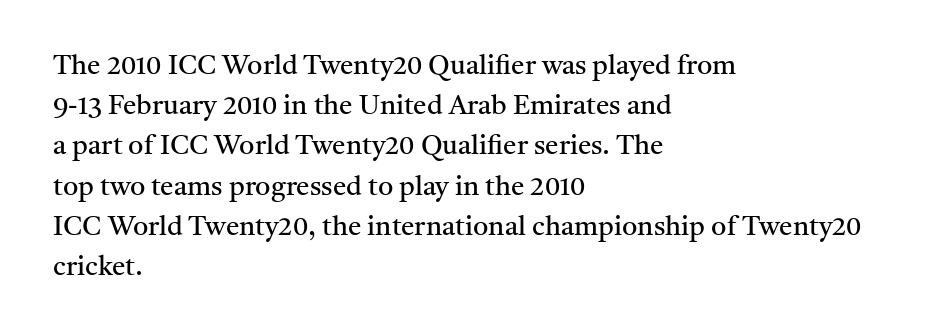
The paragraph shown leans on its left margin. Has an underline been added? It has not. The font's upright variant was chosen for this text. The cut favours lightness, reaching ordinary text weight at its darkest.
